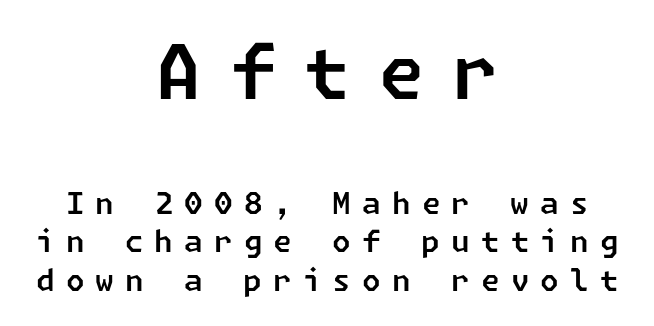
Q: Is the typeface a serif or a sans-serif typeface? A: Sans-serif.
Q: Is the text underlined? A: No.
Q: How is the paragraph aligned? A: Centered.
Q: Is the spacing between letters normal or unusually wide? A: Unusually wide.
Q: Is the spacing between lines tight, normal or loose? A: Normal.
Q: Which block of text is set in a larger size, the first (top) or the second (bottom)? A: The first (top) one.
Q: Width (condensed, normal, or wide)? A: Normal.
Q: Stroke contrast? A: Low.
Q: x-height? A: Medium.
